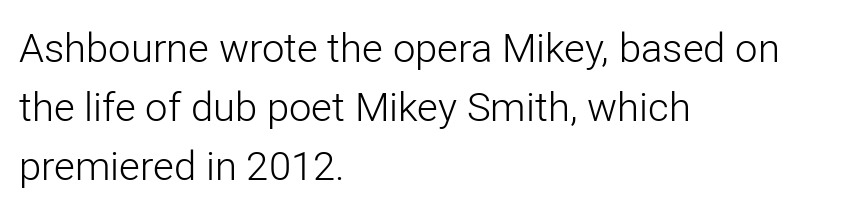
{"serif": "no", "italic": "no", "bold": "no", "weight": "light", "width": "normal", "stroke_contrast": "low", "x_height": "medium", "monospaced": "no", "underline": "no", "align": "left", "line_spacing": "normal", "line_spacing_ratio": 1.47, "letter_spacing": "normal", "letter_spacing_em": 0.0, "glyph_px": 40}
